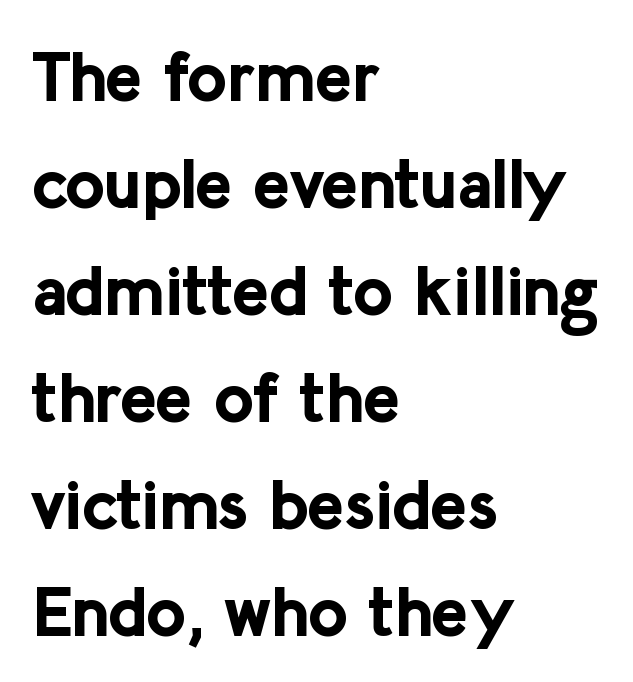
{"serif": "no", "italic": "no", "bold": "yes", "weight": "bold", "width": "normal", "stroke_contrast": "low", "x_height": "medium", "monospaced": "no", "underline": "no", "align": "left", "line_spacing": "normal", "line_spacing_ratio": 1.55, "letter_spacing": "normal", "letter_spacing_em": 0.0, "glyph_px": 69}
